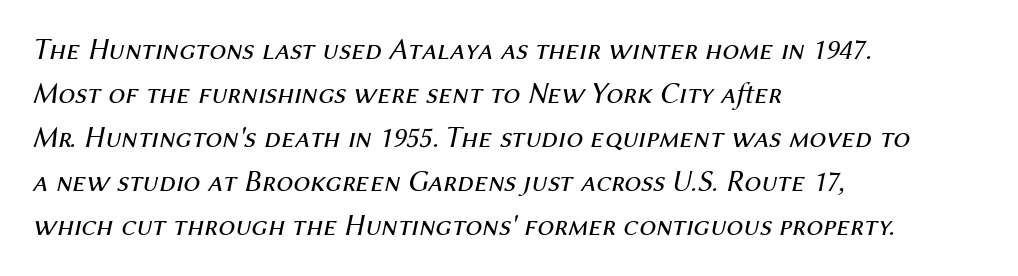
{"italic": "yes", "lean": "right", "slant_degrees": 12, "bold": "no", "weight": "regular", "width": "normal", "stroke_contrast": "medium", "x_height": "medium", "monospaced": "no", "underline": "no", "align": "left", "line_spacing": "normal", "line_spacing_ratio": 1.47, "letter_spacing": "normal", "letter_spacing_em": 0.0, "glyph_px": 30}
